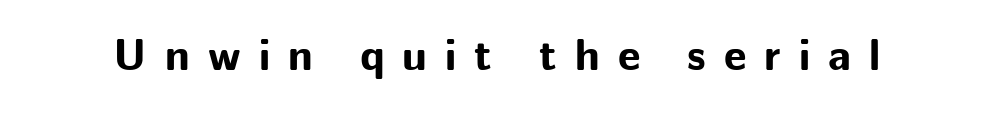
The image shows 44 px bold sans-serif type, upright; set unusually wide letter spacing (+0.41 em), not underlined; low stroke contrast and a medium x-height.
